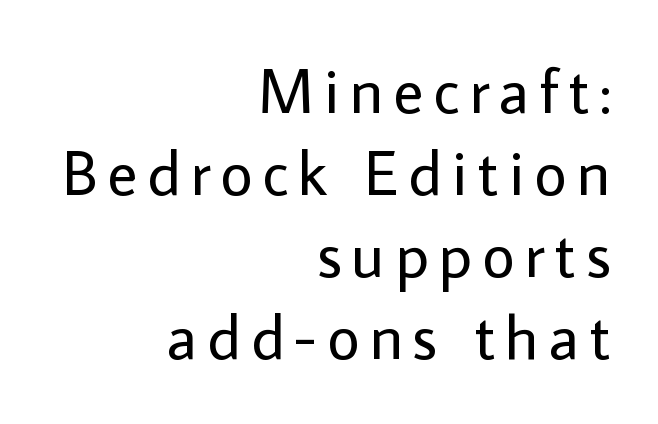
A student would call this right alignment; a typographer would say flush right, rag left. Check under the words: just untouched page. Stroke mass is kept to a normal reading level or below. Ascenders rise straight up at ninety degrees.
